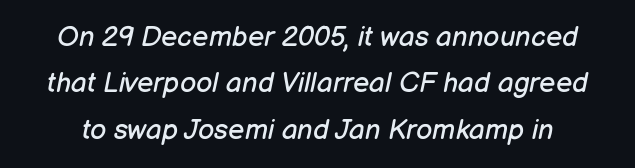
Q: Is the text bold? A: No.
Q: Is the text italic (slanted)? A: Yes, it leans right by about 12 degrees.
Q: Is the text underlined? A: No.
Q: Is the spacing between letters normal or unusually wide? A: Normal.
Q: Is the spacing between lines tight, normal or loose? A: Normal.
Q: Width (condensed, normal, or wide)? A: Normal.
Q: Stroke contrast? A: Low.
Q: x-height? A: Medium.
Q: Monospaced? A: No.
